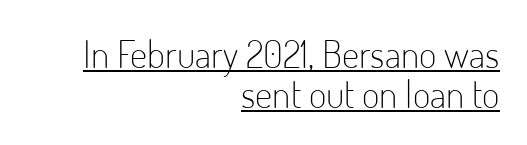
Words appear dense and cohesive because spacing is normal. The passage shown stacks its lines with hardly any gap. Type style note: lacks serifs. Line endings align vertically; line beginnings do not. A roman cut, with each character standing at attention.
